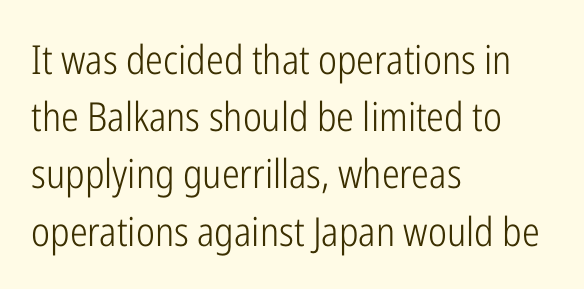
{"serif": "no", "italic": "no", "bold": "no", "weight": "light", "width": "condensed", "stroke_contrast": "low", "x_height": "medium", "monospaced": "no", "underline": "no", "align": "left", "line_spacing": "normal", "line_spacing_ratio": 1.43, "letter_spacing": "normal", "letter_spacing_em": 0.0, "glyph_px": 40}
